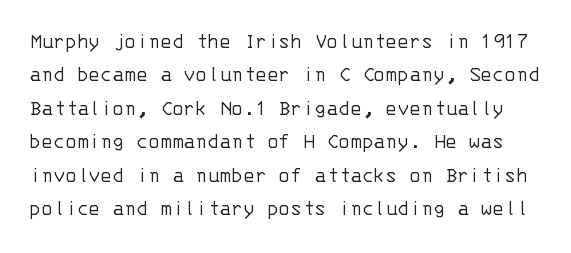
Underlining? Definitely not there. Is there any slant? The stems are plumb. Spacing between characters is what you'd get straight out of the box. Unbolded letterforms with no extra heft.
